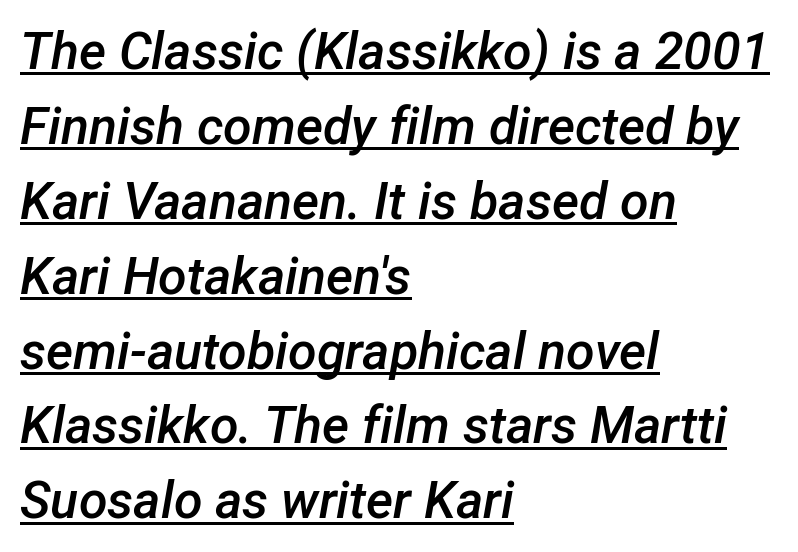
Q: Is the text bold? A: Semi-bold.
Q: Is the text italic (slanted)? A: Yes, it leans right by about 12 degrees.
Q: Is the text underlined? A: Yes.
Q: How is the paragraph aligned? A: Left-aligned.
Q: Is the spacing between letters normal or unusually wide? A: Normal.
Q: Is the spacing between lines tight, normal or loose? A: Normal.
Q: Width (condensed, normal, or wide)? A: Normal.
Q: Stroke contrast? A: Low.
Q: x-height? A: Medium.
Q: Monospaced? A: No.
